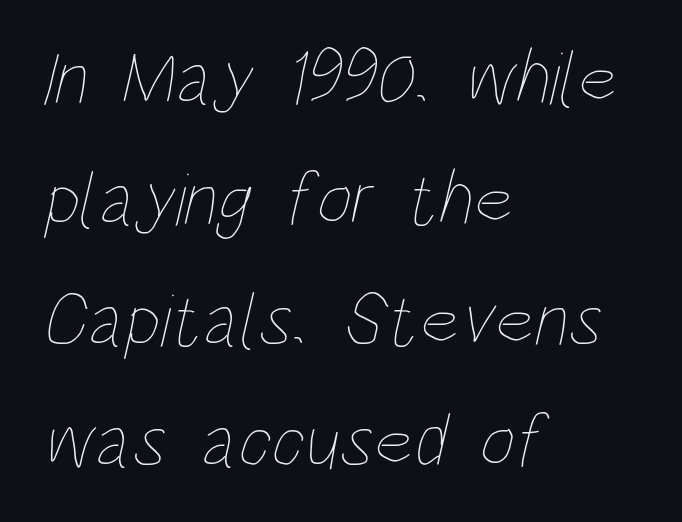
{"bold": "no", "weight": "thin", "width": "condensed", "stroke_contrast": "low", "x_height": "large", "monospaced": "no", "underline": "no", "align": "left", "line_spacing": "normal", "line_spacing_ratio": 1.59, "letter_spacing": "normal", "letter_spacing_em": 0.0, "glyph_px": 76}
